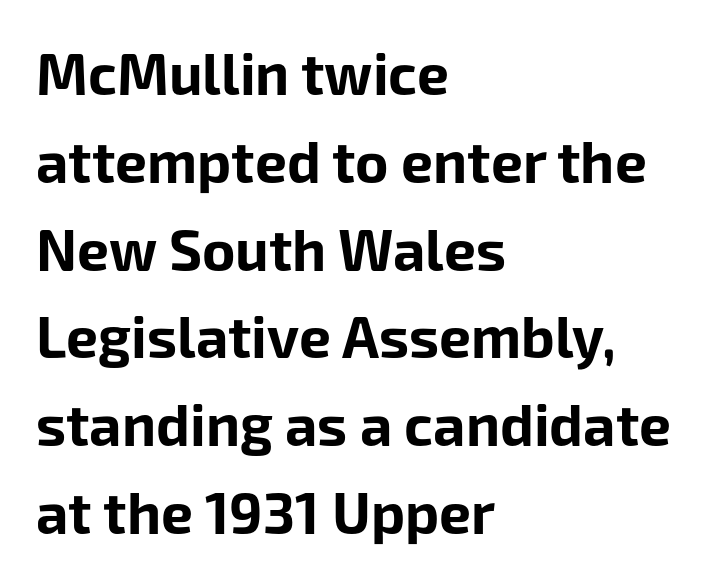
{"serif": "no", "italic": "no", "bold": "yes", "weight": "bold", "width": "normal", "stroke_contrast": "low", "x_height": "medium", "monospaced": "no", "underline": "no", "align": "left", "line_spacing": "normal", "line_spacing_ratio": 1.54, "letter_spacing": "normal", "letter_spacing_em": 0.0, "glyph_px": 57}
